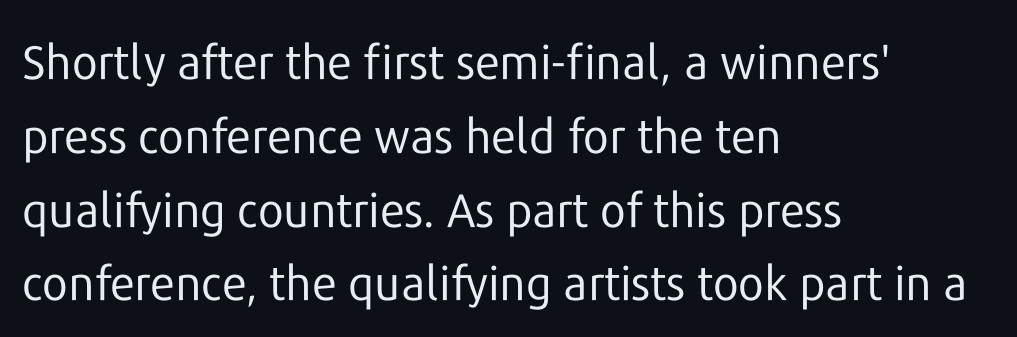
{"serif": "no", "italic": "no", "bold": "no", "weight": "regular", "width": "normal", "stroke_contrast": "low", "x_height": "medium", "monospaced": "no", "underline": "no", "align": "left", "line_spacing": "normal", "line_spacing_ratio": 1.57, "letter_spacing": "normal", "letter_spacing_em": 0.0, "glyph_px": 47}
